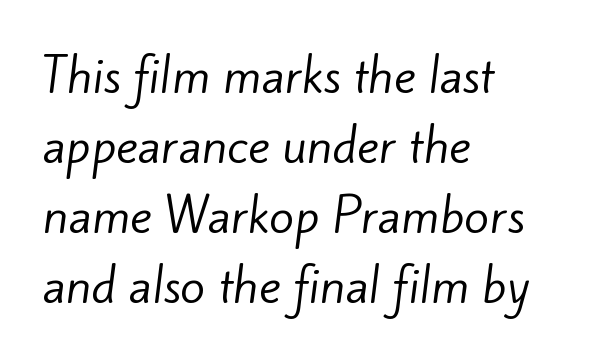
Visually the block forms a straight wall on the left and a jagged coastline on the right. Here the glyphs are tracked normally, forming tight word shapes. The string is rendered with underlining switched off. If you measured baseline to baseline, you'd find a middling distance. A typesetter would call this proportional, since set widths differ per character.
